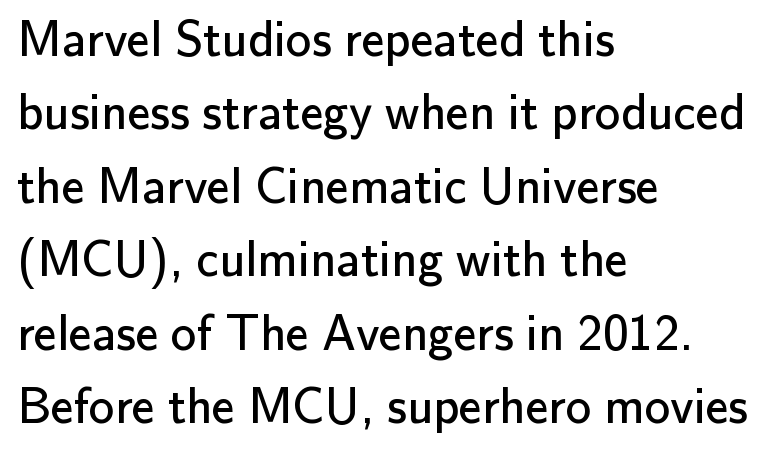
Q: Is the text bold? A: No.
Q: Is the text italic (slanted)? A: No, it is upright.
Q: Is the typeface a serif or a sans-serif typeface? A: Sans-serif.
Q: Is the text underlined? A: No.
Q: How is the paragraph aligned? A: Left-aligned.
Q: Is the spacing between letters normal or unusually wide? A: Normal.
Q: Is the spacing between lines tight, normal or loose? A: Normal.
Q: Width (condensed, normal, or wide)? A: Normal.
Q: Stroke contrast? A: Low.
Q: x-height? A: Small.
Q: Monospaced? A: No.
